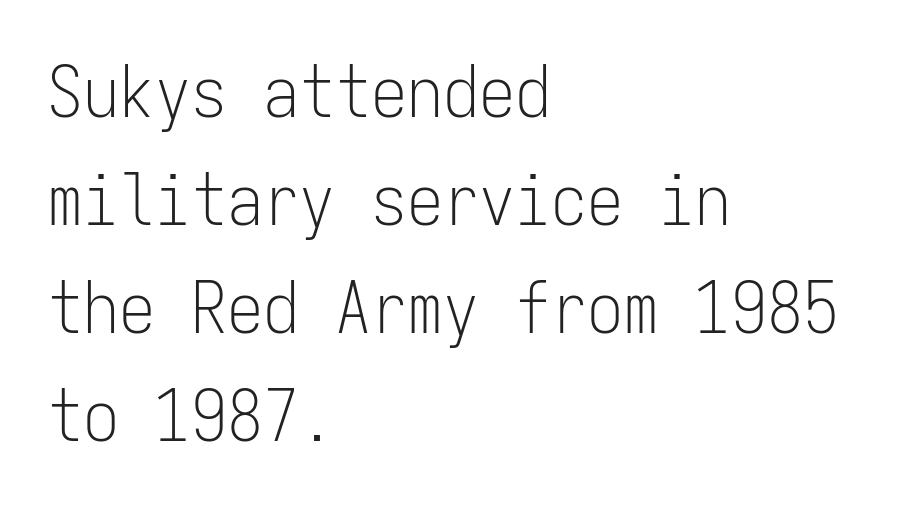
{"serif": "no", "italic": "no", "bold": "no", "weight": "light", "width": "condensed", "stroke_contrast": "low", "x_height": "medium", "monospaced": "yes", "underline": "no", "align": "left", "line_spacing": "normal", "line_spacing_ratio": 1.5, "letter_spacing": "normal", "letter_spacing_em": 0.0, "glyph_px": 72}
